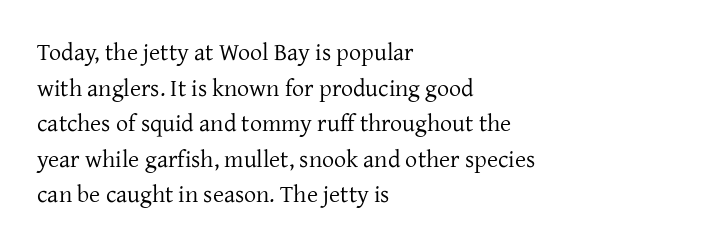
The image shows 24 px text type, upright; set left-aligned, normal line spacing (1.48x), normal letter spacing, not underlined.
